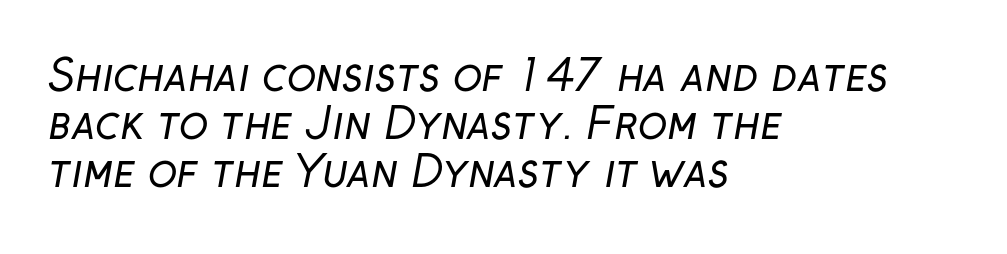
{"serif": "no", "bold": "no", "weight": "regular", "width": "normal", "stroke_contrast": "low", "x_height": "medium", "monospaced": "no", "underline": "no", "align": "left", "line_spacing": "tight", "line_spacing_ratio": 1.12, "letter_spacing": "normal", "letter_spacing_em": 0.0, "glyph_px": 43}
